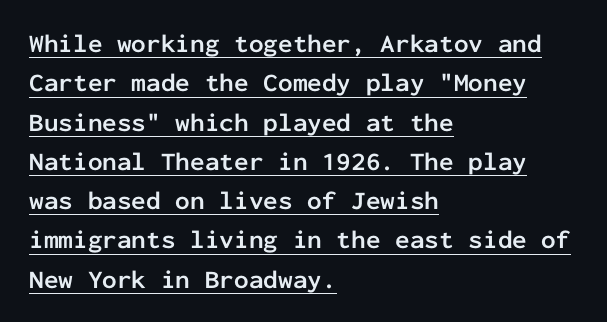
The image shows 26 px bold type, upright; set left-aligned, normal line spacing (1.51x), normal letter spacing, underlined.
